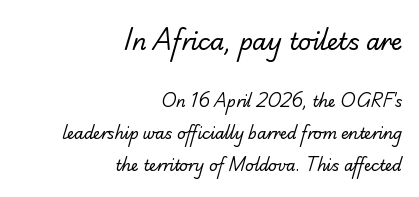
{"bold": "no", "underline": "no", "align": "right", "line_spacing": "loose", "line_spacing_ratio": 2.15, "letter_spacing": "normal", "letter_spacing_em": 0.0, "larger_block": "first", "size_ratio": 1.53, "glyph_px": 23}
